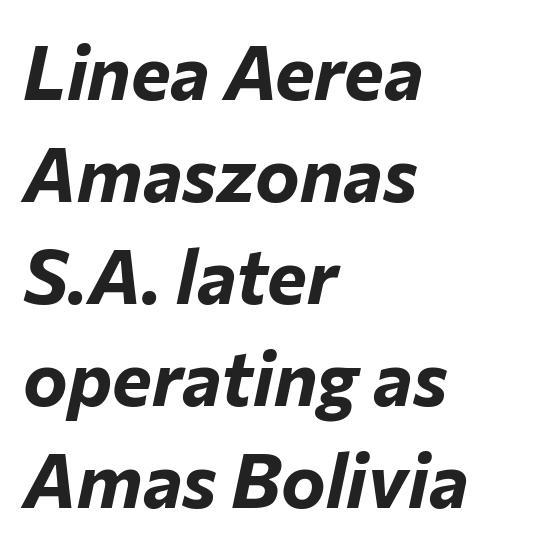
Layout note: lines flush left. Quick note: underline off. A dark, heavy texture on the line: the type is bold. The rendering keeps characters at their native spacing. Note the varied advance widths — an 'i' is clearly narrower than an 'm'.
